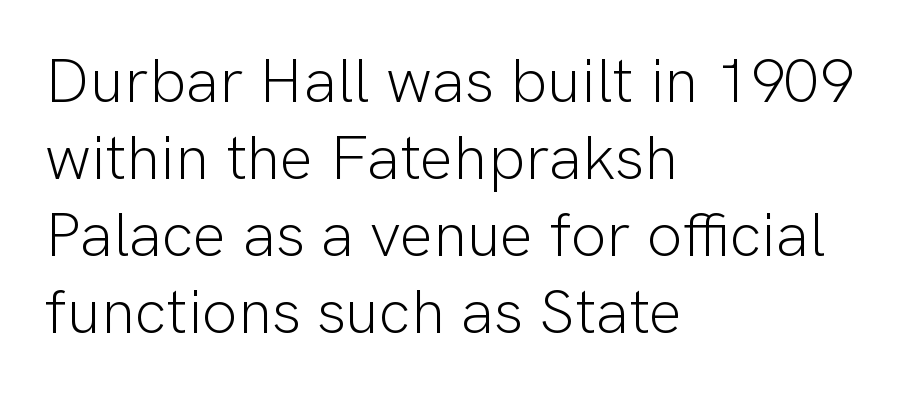
The image shows 63 px light sans-serif type, upright; set left-aligned, line spacing 1.22x, normal letter spacing, not underlined; low stroke contrast and a medium x-height.
